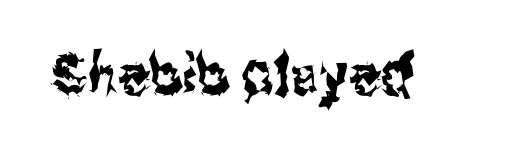
{"serif": "no", "italic": "no", "width": "condensed", "stroke_contrast": "medium", "x_height": "medium", "monospaced": "no", "underline": "no", "letter_spacing": "normal", "letter_spacing_em": 0.0, "glyph_px": 56}
